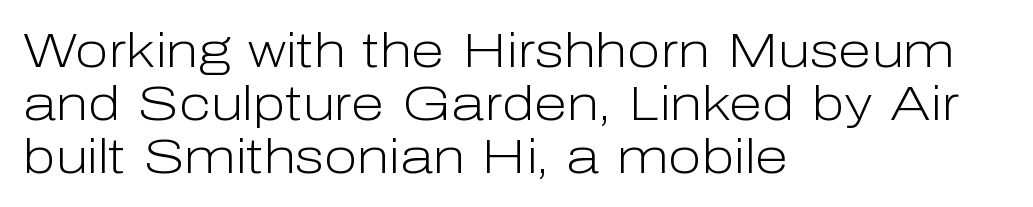
The image shows 49 px light sans-serif type, upright; set left-aligned, tight line spacing (1.08x), normal letter spacing, not underlined; low stroke contrast and a medium x-height.
